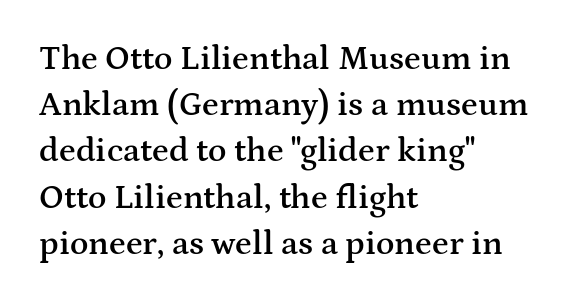
Type without underlining. Notice how descenders clear the ascenders below comfortably — that's standard leading. The rag falls on the right side of this text block. Slightly chunky letters — semibold, I'd say, not full bold. Every stem runs plumb, perpendicular to the baseline. What stands out about the letter spacing? Nothing — it is the standard amount.
